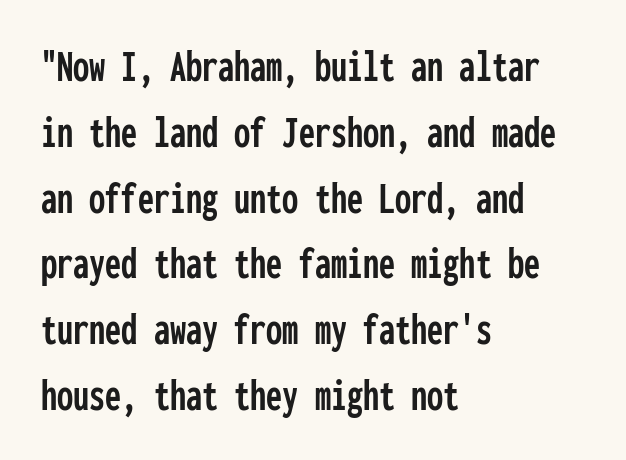
The image shows 46 px condensed sans-serif type, upright, monospaced; set left-aligned, normal line spacing (1.43x), normal letter spacing, not underlined; low stroke contrast and a medium x-height.
